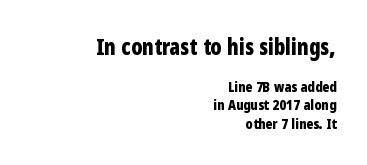
{"italic": "no", "bold": "yes", "underline": "no", "align": "right", "line_spacing": "normal", "line_spacing_ratio": 1.3, "letter_spacing": "normal", "letter_spacing_em": 0.0, "larger_block": "first", "size_ratio": 1.57, "glyph_px": 22}
